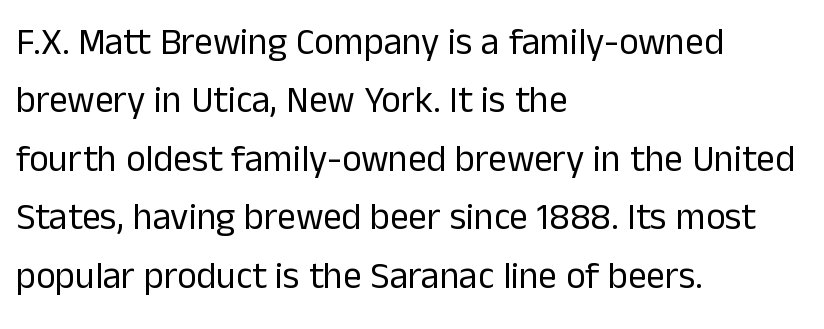
Q: Is the text bold? A: No.
Q: Is the text italic (slanted)? A: No, it is upright.
Q: Is the typeface a serif or a sans-serif typeface? A: Sans-serif.
Q: Is the text underlined? A: No.
Q: How is the paragraph aligned? A: Left-aligned.
Q: Is the spacing between letters normal or unusually wide? A: Normal.
Q: Is the spacing between lines tight, normal or loose? A: Normal.
Q: Width (condensed, normal, or wide)? A: Normal.
Q: Stroke contrast? A: Low.
Q: x-height? A: Medium.
Q: Monospaced? A: No.
